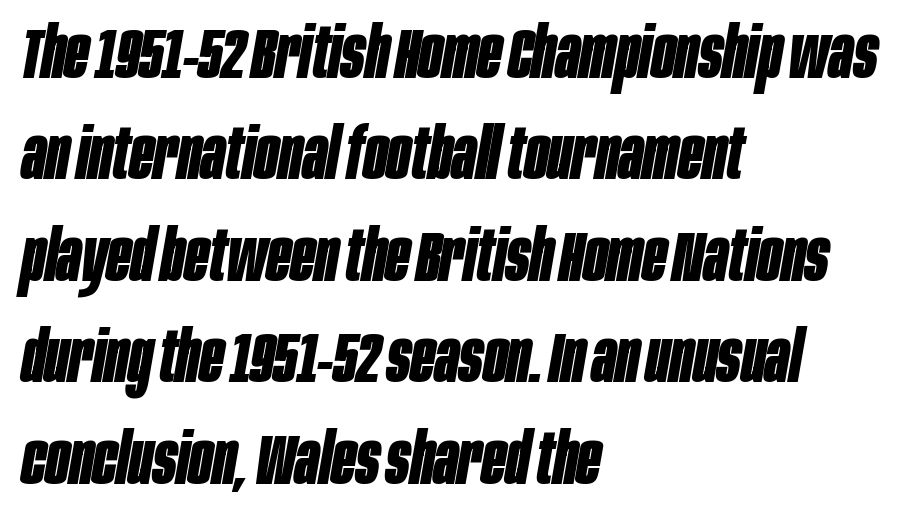
The image shows 70 px bold, condensed type, italic (leaning right); set left-aligned, normal line spacing (1.45x), normal letter spacing, not underlined; low stroke contrast and a large x-height.
